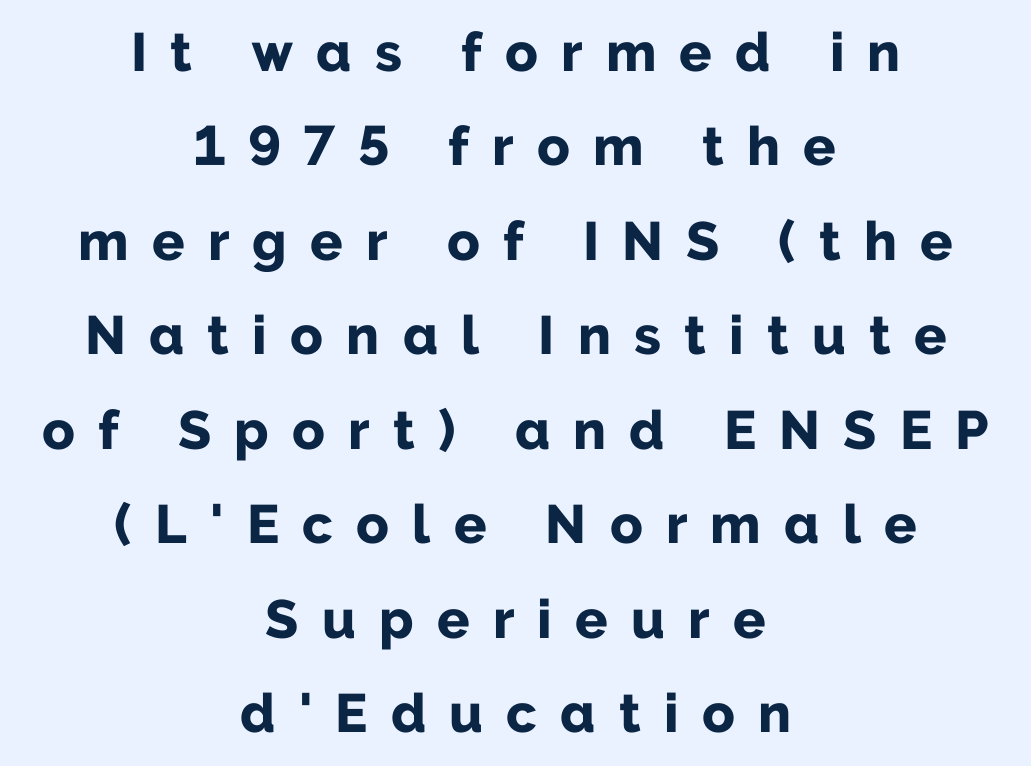
Vertical strokes here are truly vertical. The passage shown is typed in a proportional face where columns would drift. The letterforms stand isolated, each surrounded by extra space. A typesetter would label this face a sans. Students, this is bold: see how much ink each stroke carries.
